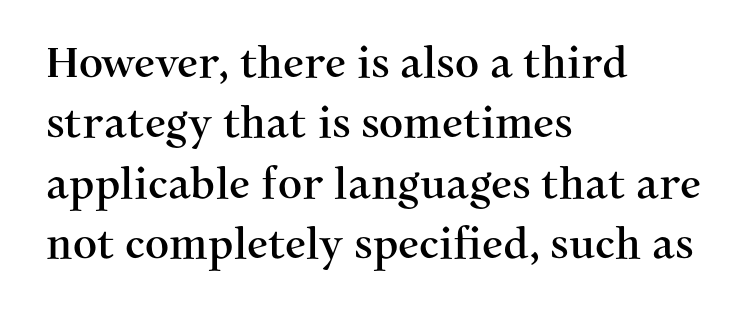
The image shows 42 px serif type, upright; set left-aligned, normal line spacing (1.44x), normal letter spacing, not underlined; medium stroke contrast and a medium x-height.
